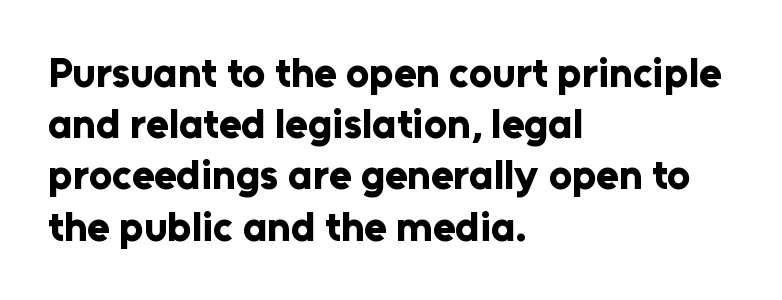
{"serif": "no", "italic": "no", "bold": "yes", "weight": "bold", "width": "normal", "stroke_contrast": "low", "x_height": "medium", "monospaced": "no", "underline": "no", "align": "left", "line_spacing": "normal", "line_spacing_ratio": 1.25, "letter_spacing": "normal", "letter_spacing_em": 0.0, "glyph_px": 41}
